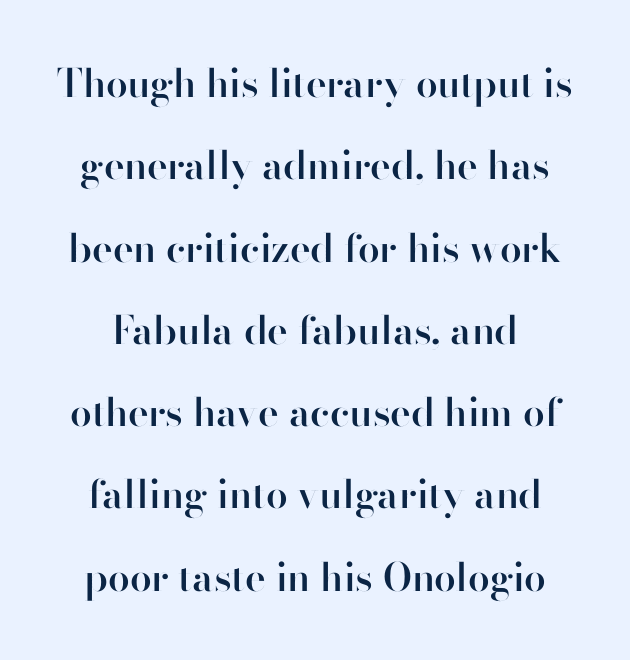
A bit beefed up — I'd call it semibold rather than bold. Does the lettering tilt? It doesn't — this is upright. Line spacing here is loose. The foot of each line stays bare and open. No feet cap the strokes, marking this as sans-serif type.
